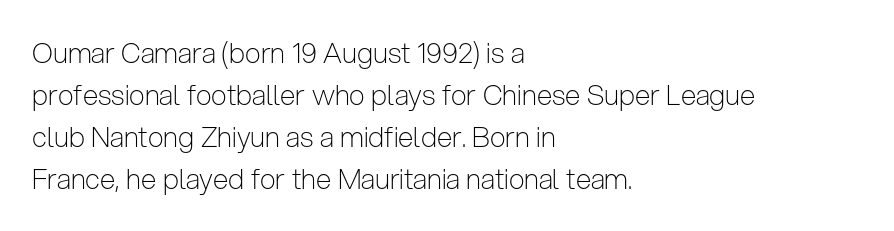
Q: Is the text bold? A: No.
Q: Is the text italic (slanted)? A: No, it is upright.
Q: Is the typeface a serif or a sans-serif typeface? A: Sans-serif.
Q: Is the text underlined? A: No.
Q: How is the paragraph aligned? A: Left-aligned.
Q: Is the spacing between letters normal or unusually wide? A: Normal.
Q: Is the spacing between lines tight, normal or loose? A: Normal.
Q: Width (condensed, normal, or wide)? A: Condensed.
Q: Stroke contrast? A: Low.
Q: x-height? A: Medium.
Q: Monospaced? A: No.
